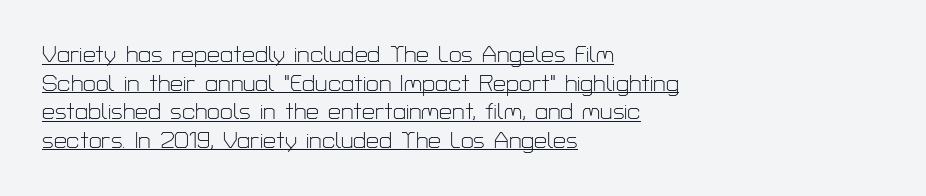
Between one letter and the next there's only the usual sliver of space. Leftover space on each line is placed entirely after the last word. The letters stand upright; this is a roman face. No heavy texture on the line: the type isn't bold. Underline: present.
